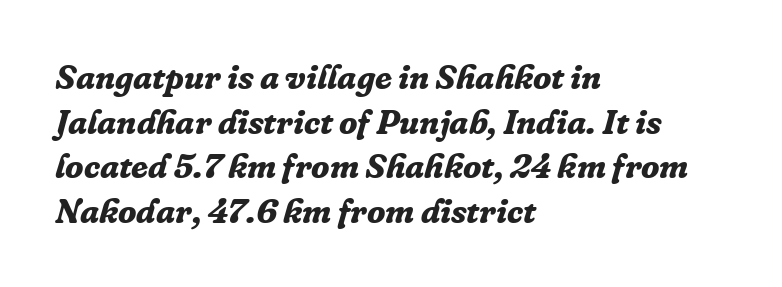
{"serif": "yes", "italic": "yes", "lean": "right", "slant_degrees": 16, "bold": "yes", "weight": "bold", "width": "normal", "stroke_contrast": "low", "x_height": "medium", "monospaced": "no", "underline": "no", "align": "left", "line_spacing": "normal", "line_spacing_ratio": 1.31, "letter_spacing": "normal", "letter_spacing_em": 0.0, "glyph_px": 34}
